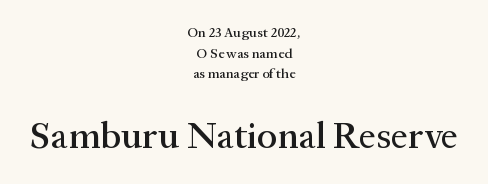
{"serif": "yes", "italic": "no", "width": "normal", "stroke_contrast": "medium", "x_height": "medium", "monospaced": "no", "underline": "no", "align": "center", "line_spacing": "normal", "line_spacing_ratio": 1.48, "letter_spacing": "normal", "letter_spacing_em": 0.0, "larger_block": "second", "size_ratio": 2.71, "glyph_px": 38}
